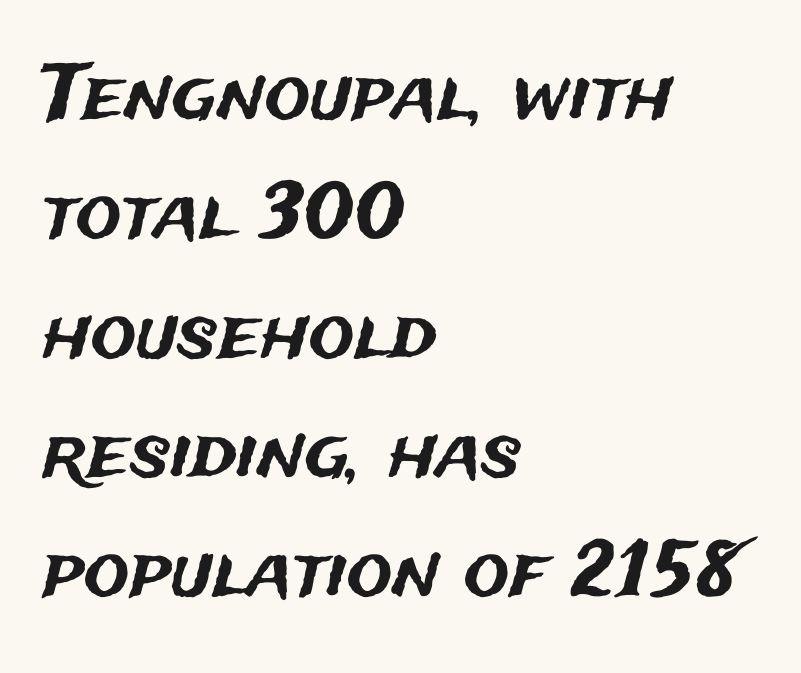
Q: Is the text italic (slanted)? A: Yes.
Q: Is the typeface a serif or a sans-serif typeface? A: Sans-serif.
Q: Is the text underlined? A: No.
Q: How is the paragraph aligned? A: Left-aligned.
Q: Is the spacing between letters normal or unusually wide? A: Normal.
Q: Is the spacing between lines tight, normal or loose? A: Normal.
Q: Width (condensed, normal, or wide)? A: Normal.
Q: Stroke contrast? A: Medium.
Q: x-height? A: Medium.
Q: Monospaced? A: No.
